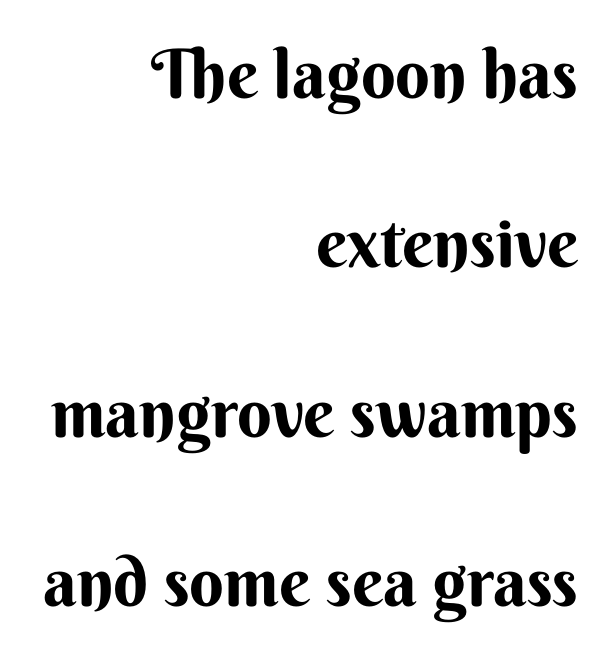
Q: Is the text bold? A: Yes.
Q: Is the text italic (slanted)? A: No, it is upright.
Q: Is the typeface a serif or a sans-serif typeface? A: Sans-serif.
Q: Is the text underlined? A: No.
Q: How is the paragraph aligned? A: Right-aligned.
Q: Is the spacing between letters normal or unusually wide? A: Normal.
Q: Is the spacing between lines tight, normal or loose? A: Loose.
Q: Width (condensed, normal, or wide)? A: Normal.
Q: Stroke contrast? A: Medium.
Q: x-height? A: Small.
Q: Monospaced? A: No.
